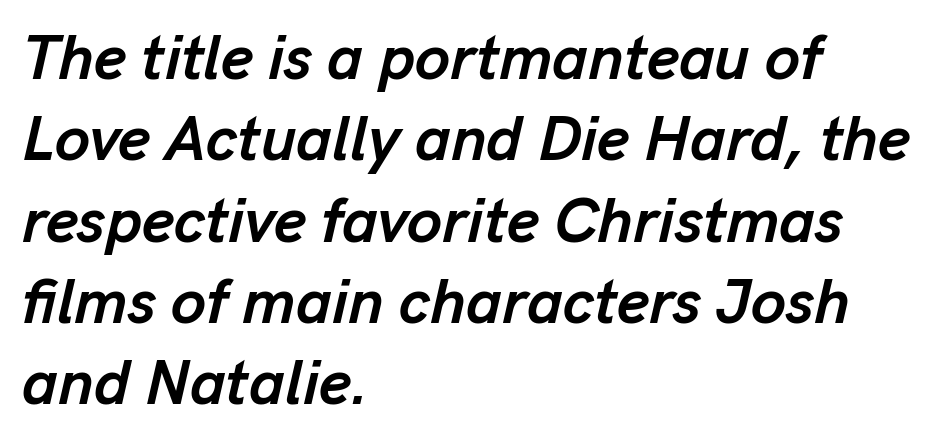
Which margin do the lines hug? The left one — the right edge is uneven. The face used here is proportionally spaced, like ordinary book or web type. Tracking here is standard; glyphs follow each other at the usual distance. The line-height multiplier appears to be the usual default. The space beneath each line is pristine and unruled. Heavy, bold letterforms.
